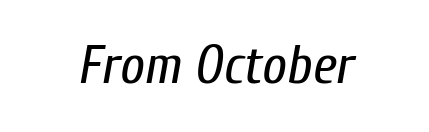
The foot of each line stays bare and open. Nothing heavy about these letters — not bold at all. Default kerning and tracking; the words read as compact shapes. Style check: oblique. The passage shown is typed in a proportional face where columns would drift.
